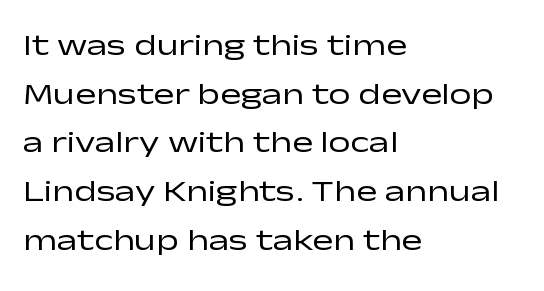
Is the block centered? No — it sits flush against the left margin. The passage shown is not underscored anywhere. Glyph-to-glyph distance matches everyday printed text. Weight: in the light-to-regular range. Unlike italic type, these characters show no tilt at all.
